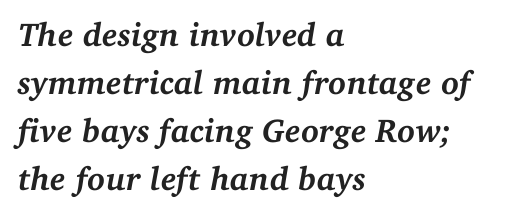
Q: Is the text bold? A: Yes.
Q: Is the text italic (slanted)? A: Yes, it leans right by about 11 degrees.
Q: Is the typeface a serif or a sans-serif typeface? A: Serif.
Q: Is the text underlined? A: No.
Q: How is the paragraph aligned? A: Left-aligned.
Q: Is the spacing between letters normal or unusually wide? A: Normal.
Q: Is the spacing between lines tight, normal or loose? A: Normal.
Q: Width (condensed, normal, or wide)? A: Normal.
Q: Stroke contrast? A: Medium.
Q: x-height? A: Medium.
Q: Monospaced? A: No.
